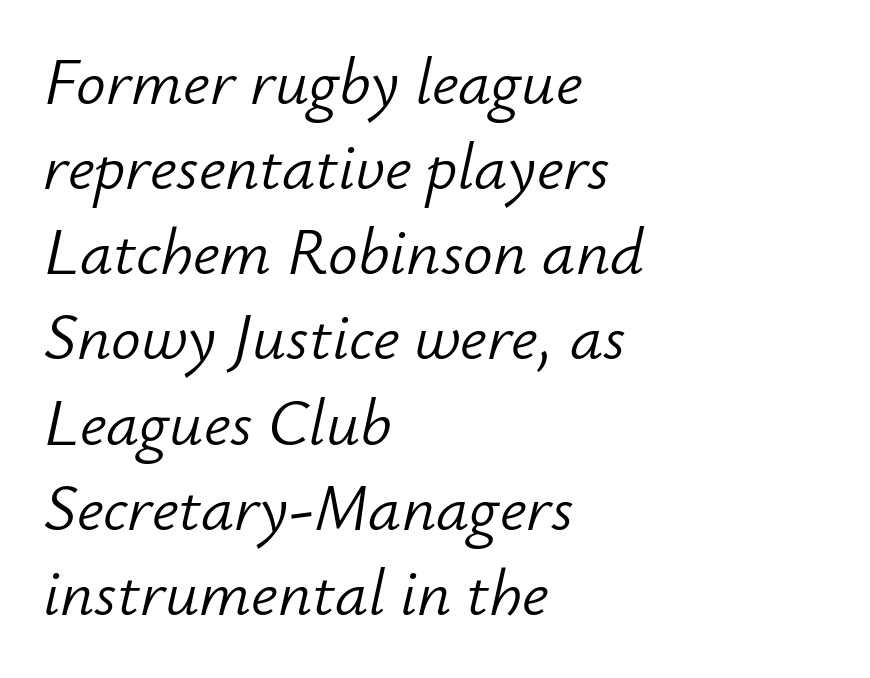
{"italic": "yes", "lean": "right", "slant_degrees": 12, "bold": "no", "weight": "light", "width": "normal", "stroke_contrast": "low", "x_height": "small", "monospaced": "no", "underline": "no", "align": "left", "line_spacing": "normal", "line_spacing_ratio": 1.29, "letter_spacing": "normal", "letter_spacing_em": 0.0, "glyph_px": 66}
